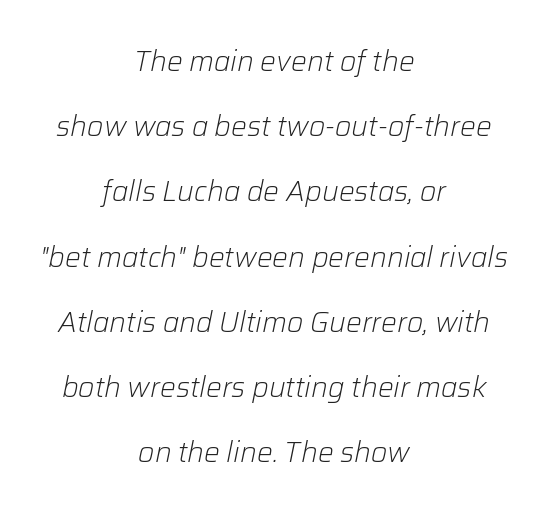
Q: Is the text bold? A: No.
Q: Is the text italic (slanted)? A: Yes, it leans right by about 12 degrees.
Q: Is the text underlined? A: No.
Q: How is the paragraph aligned? A: Centered.
Q: Is the spacing between letters normal or unusually wide? A: Normal.
Q: Is the spacing between lines tight, normal or loose? A: Loose.
Q: Width (condensed, normal, or wide)? A: Normal.
Q: Stroke contrast? A: Low.
Q: x-height? A: Medium.
Q: Monospaced? A: No.
